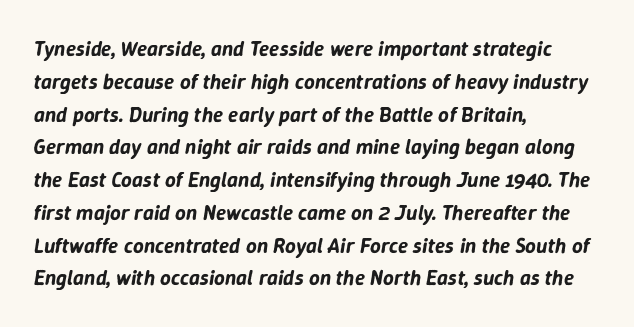
{"italic": "yes", "lean": "right", "slant_degrees": 9, "underline": "no", "align": "left", "line_spacing": "normal", "line_spacing_ratio": 1.56, "letter_spacing": "normal", "letter_spacing_em": 0.0, "glyph_px": 21}
